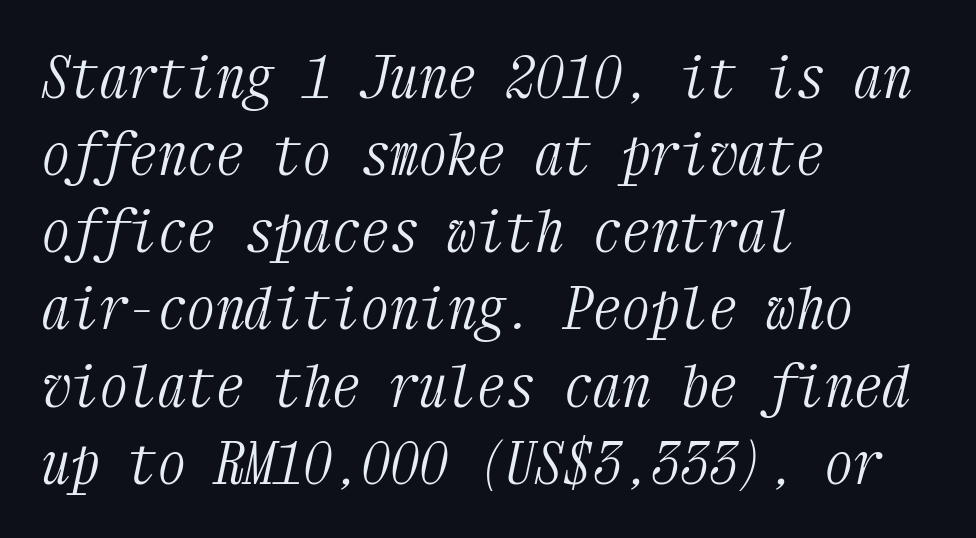
Horizontal alignment here is leftward, the default for most running prose. Would a proofreader flag this as italicized? Yes. Think of a typewriter: that constant character pitch is what you see here. Rule under the text: the space is simply empty. Does the leading feel generous? No, just average.
